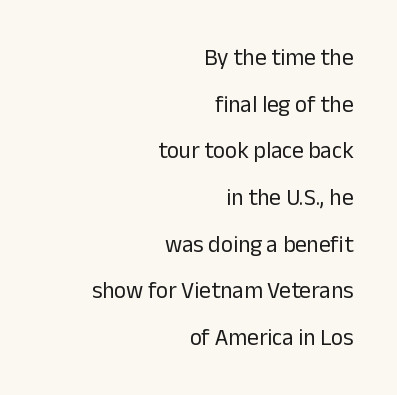
The image shows 23 px text type, upright; set right-aligned, loose line spacing (2.03x), normal letter spacing, not underlined.
